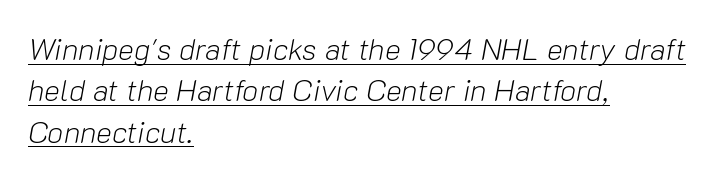
Q: Is the text bold? A: No.
Q: Is the text italic (slanted)? A: Yes, it leans right by about 10 degrees.
Q: Is the text underlined? A: Yes.
Q: How is the paragraph aligned? A: Left-aligned.
Q: Is the spacing between letters normal or unusually wide? A: Normal.
Q: Is the spacing between lines tight, normal or loose? A: Normal.
Q: Width (condensed, normal, or wide)? A: Normal.
Q: Stroke contrast? A: Low.
Q: x-height? A: Medium.
Q: Monospaced? A: No.
